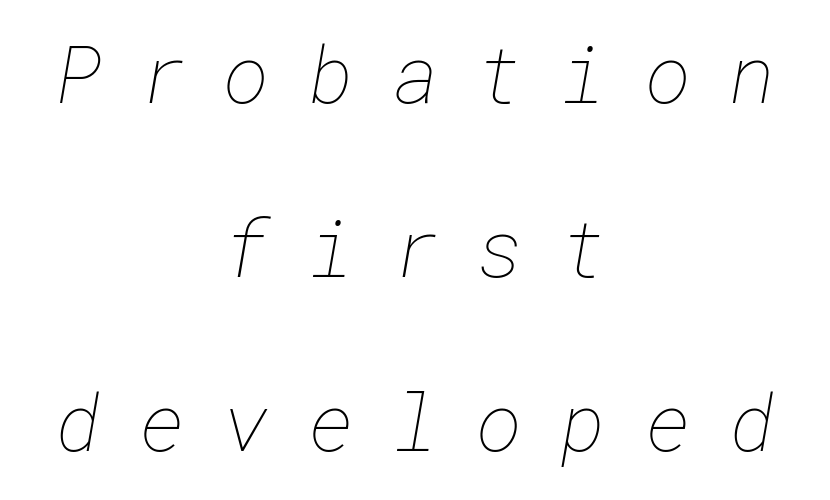
Only glyphs here, with clear space below each row. Is this a heavy cut? Hardly; it is regular or lighter. The whitespace from short lines is split evenly between both sides. Inter-character spacing is expanded well beyond the font's built-in metrics. Vertical spacing — loose.
